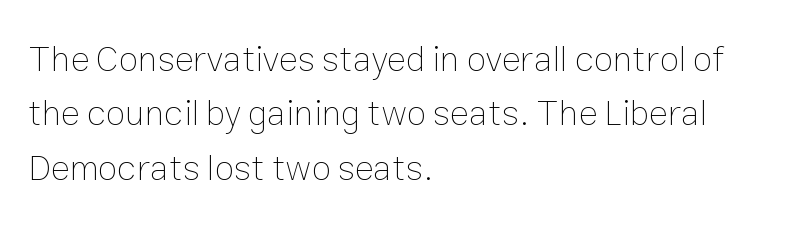
The image shows 36 px thin type, upright; set left-aligned, normal line spacing (1.51x), normal letter spacing, not underlined; low stroke contrast and a medium x-height.
